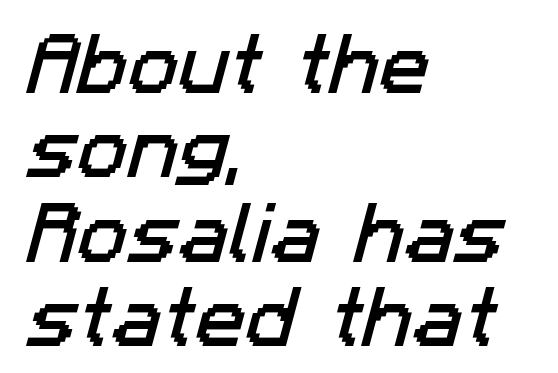
{"serif": "no", "width": "normal", "stroke_contrast": "low", "x_height": "medium", "monospaced": "no", "underline": "no", "align": "left", "line_spacing": "normal", "line_spacing_ratio": 1.26, "letter_spacing": "normal", "letter_spacing_em": 0.0, "glyph_px": 67}
